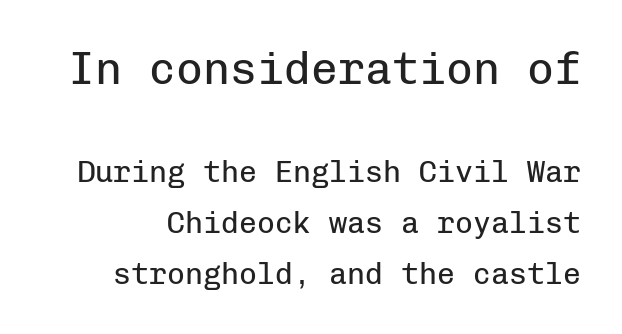
{"serif": "no", "italic": "no", "bold": "no", "weight": "regular", "width": "normal", "stroke_contrast": "low", "x_height": "medium", "monospaced": "yes", "underline": "no", "line_spacing": "normal", "line_spacing_ratio": 1.7, "letter_spacing": "normal", "letter_spacing_em": 0.0, "larger_block": "first", "size_ratio": 1.5, "glyph_px": 45}
